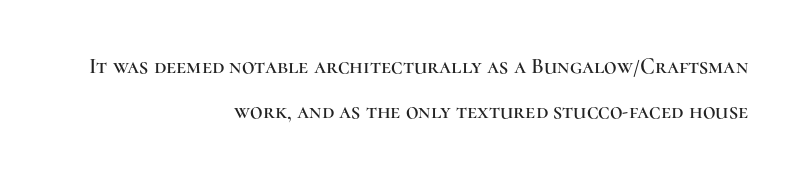
The designer dialed line spacing up above the default. Decoration check: the copy has no underline. Each line ends at the same right margin while the left side varies. Every stem runs plumb, perpendicular to the baseline.
